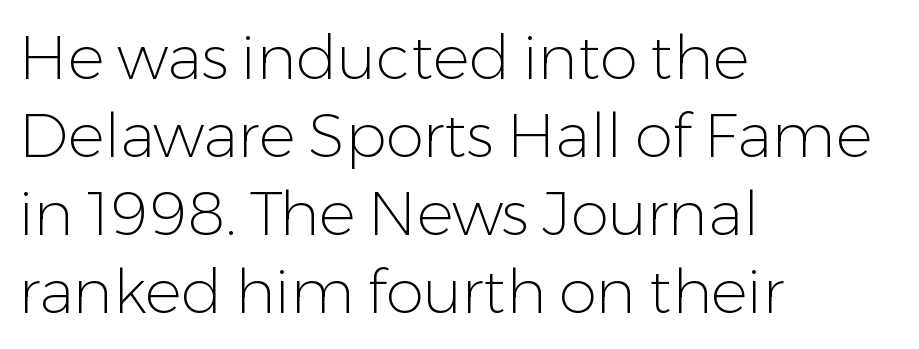
Q: Is the text bold? A: No.
Q: Is the text italic (slanted)? A: No, it is upright.
Q: Is the typeface a serif or a sans-serif typeface? A: Sans-serif.
Q: Is the text underlined? A: No.
Q: How is the paragraph aligned? A: Left-aligned.
Q: Is the spacing between letters normal or unusually wide? A: Normal.
Q: Is the spacing between lines tight, normal or loose? A: Normal.
Q: Width (condensed, normal, or wide)? A: Normal.
Q: Stroke contrast? A: Low.
Q: x-height? A: Medium.
Q: Monospaced? A: No.
